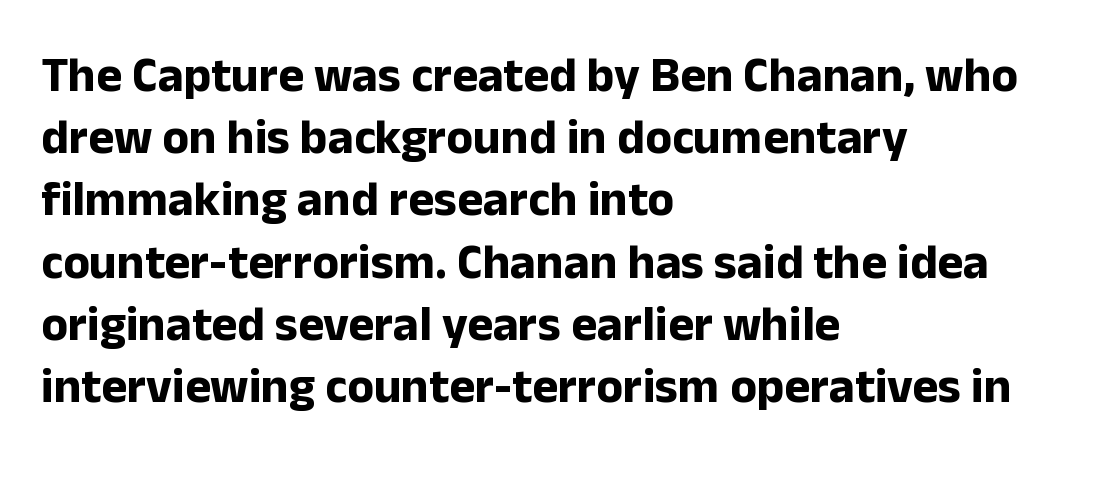
The image shows 49 px bold sans-serif type, upright; set left-aligned, normal line spacing (1.27x), normal letter spacing, not underlined; low stroke contrast and a medium x-height.
